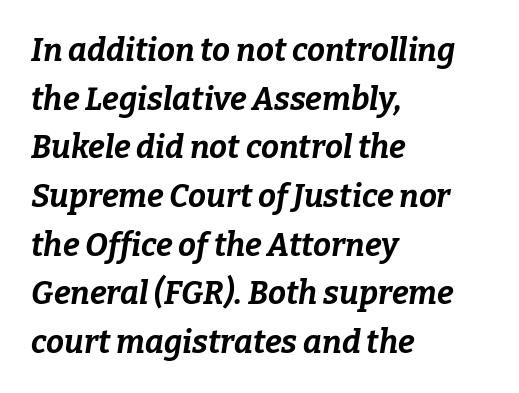
Q: Is the text bold? A: Yes.
Q: Is the text italic (slanted)? A: Yes, it leans right by about 9 degrees.
Q: Is the text underlined? A: No.
Q: How is the paragraph aligned? A: Left-aligned.
Q: Is the spacing between letters normal or unusually wide? A: Normal.
Q: Is the spacing between lines tight, normal or loose? A: Normal.
Q: Width (condensed, normal, or wide)? A: Normal.
Q: Stroke contrast? A: Low.
Q: x-height? A: Medium.
Q: Monospaced? A: No.
